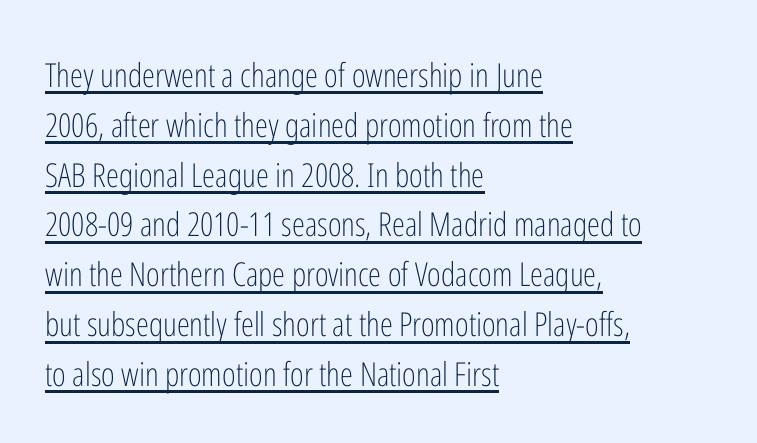
Leading: standard. Looks like regular typesetting: each glyph gets only the width it needs. These lines stack with their left ends in a neat column. This is sans-serif lettering, the kind often seen on screens and signage.
